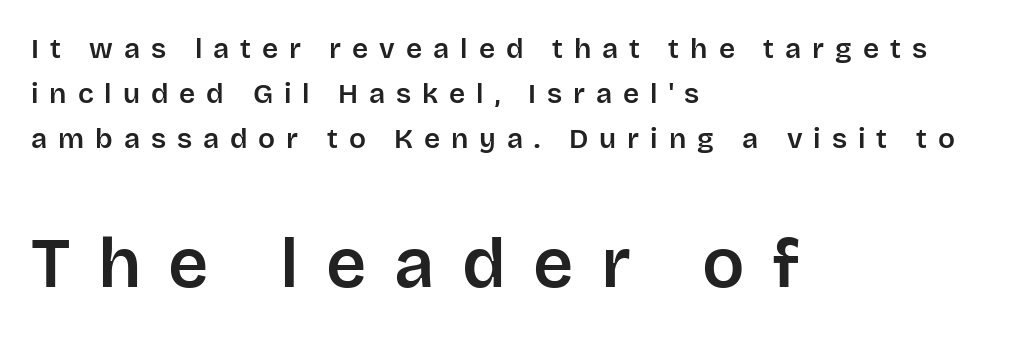
Q: Is the text italic (slanted)? A: No, it is upright.
Q: Is the typeface a serif or a sans-serif typeface? A: Sans-serif.
Q: Is the text underlined? A: No.
Q: How is the paragraph aligned? A: Left-aligned.
Q: Is the spacing between letters normal or unusually wide? A: Unusually wide.
Q: Is the spacing between lines tight, normal or loose? A: Normal.
Q: Which block of text is set in a larger size, the first (top) or the second (bottom)? A: The second (bottom) one.
Q: Width (condensed, normal, or wide)? A: Normal.
Q: Stroke contrast? A: Low.
Q: x-height? A: Large.
Q: Monospaced? A: No.
